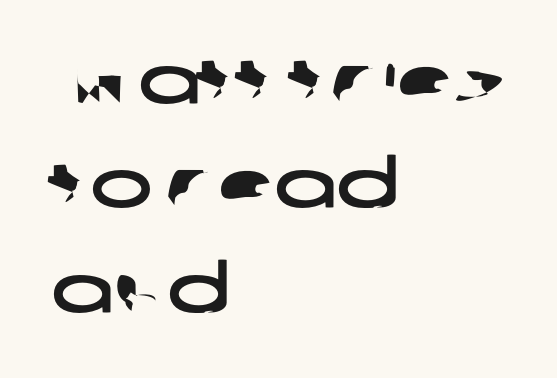
Q: Is the typeface a serif or a sans-serif typeface? A: Sans-serif.
Q: Is the text underlined? A: No.
Q: How is the paragraph aligned? A: Left-aligned.
Q: Is the spacing between letters normal or unusually wide? A: Normal.
Q: Is the spacing between lines tight, normal or loose? A: Normal.
Q: Width (condensed, normal, or wide)? A: Wide.
Q: Stroke contrast? A: Low.
Q: x-height? A: Medium.
Q: Monospaced? A: No.
